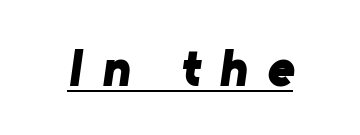
The image shows 52 px bold sans-serif type; set unusually wide letter spacing (+0.37 em), underlined; low stroke contrast and a medium x-height.
